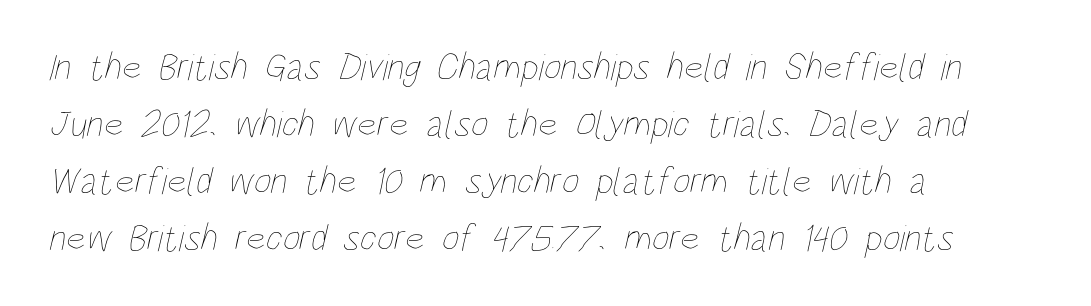
{"bold": "no", "weight": "thin", "width": "condensed", "stroke_contrast": "low", "x_height": "large", "monospaced": "no", "underline": "no", "align": "left", "line_spacing": "normal", "line_spacing_ratio": 1.5, "letter_spacing": "normal", "letter_spacing_em": 0.0, "glyph_px": 38}
